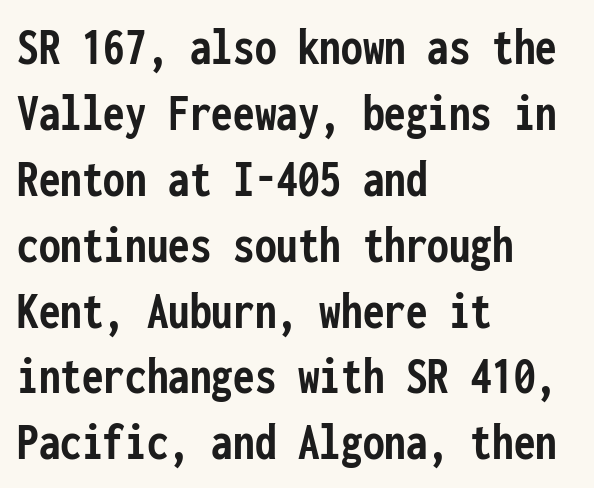
Q: Is the text bold? A: Yes.
Q: Is the text italic (slanted)? A: No, it is upright.
Q: Is the typeface a serif or a sans-serif typeface? A: Sans-serif.
Q: Is the text underlined? A: No.
Q: How is the paragraph aligned? A: Left-aligned.
Q: Is the spacing between letters normal or unusually wide? A: Normal.
Q: Width (condensed, normal, or wide)? A: Condensed.
Q: Stroke contrast? A: Low.
Q: x-height? A: Medium.
Q: Monospaced? A: Yes.
